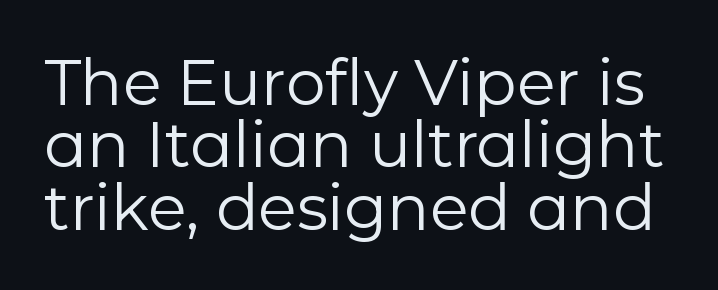
Line spacing here is tight. Typographically, this falls in the sans-serif category. Posture: upright roman. Nobody touched the tracking dial on this one. Just letters on the line, the space beneath them empty.
